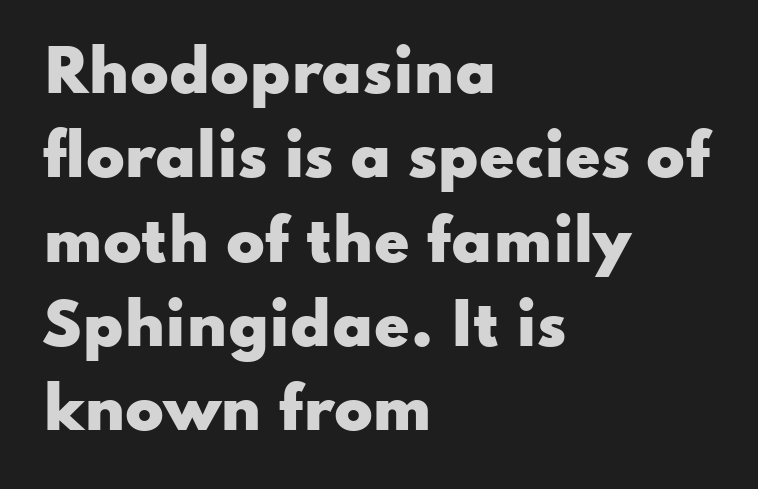
Q: Is the text bold? A: Yes.
Q: Is the text italic (slanted)? A: No, it is upright.
Q: Is the typeface a serif or a sans-serif typeface? A: Sans-serif.
Q: Is the text underlined? A: No.
Q: How is the paragraph aligned? A: Left-aligned.
Q: Is the spacing between letters normal or unusually wide? A: Normal.
Q: Is the spacing between lines tight, normal or loose? A: Normal.
Q: Width (condensed, normal, or wide)? A: Wide.
Q: Stroke contrast? A: Low.
Q: x-height? A: Small.
Q: Monospaced? A: No.
